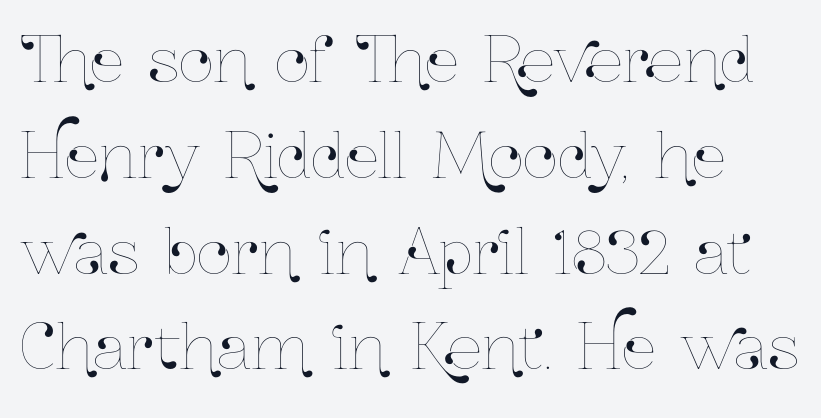
{"italic": "no", "width": "condensed", "stroke_contrast": "low", "x_height": "medium", "monospaced": "no", "underline": "no", "line_spacing": "normal", "line_spacing_ratio": 1.57, "letter_spacing": "normal", "letter_spacing_em": 0.0, "glyph_px": 61}
